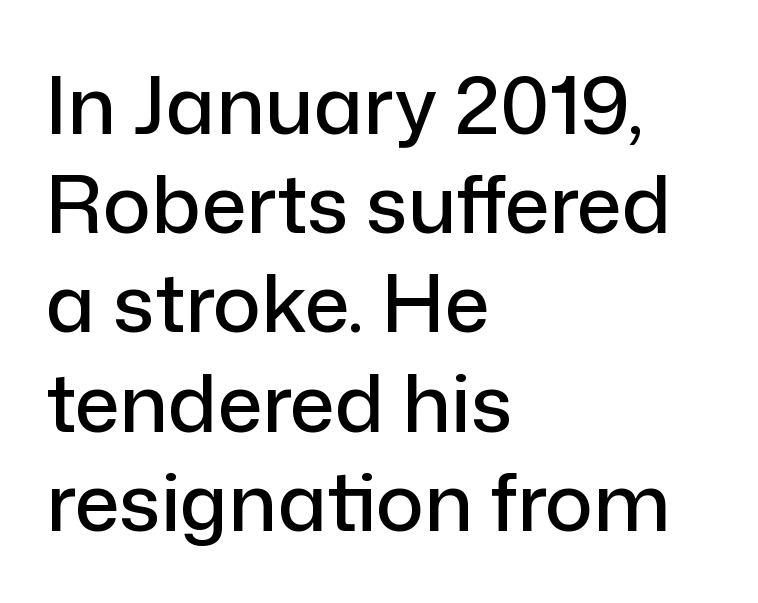
Q: Is the text italic (slanted)? A: No, it is upright.
Q: Is the typeface a serif or a sans-serif typeface? A: Sans-serif.
Q: Is the text underlined? A: No.
Q: How is the paragraph aligned? A: Left-aligned.
Q: Is the spacing between letters normal or unusually wide? A: Normal.
Q: Width (condensed, normal, or wide)? A: Normal.
Q: Stroke contrast? A: Low.
Q: x-height? A: Medium.
Q: Monospaced? A: No.
